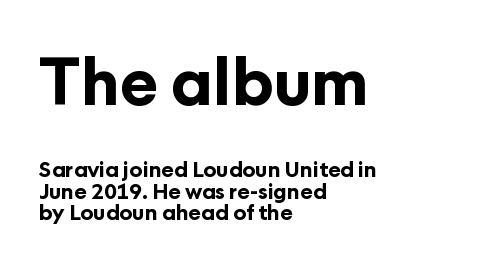
Q: Is the text bold? A: Yes.
Q: Is the text italic (slanted)? A: No, it is upright.
Q: Is the typeface a serif or a sans-serif typeface? A: Sans-serif.
Q: Is the text underlined? A: No.
Q: How is the paragraph aligned? A: Left-aligned.
Q: Is the spacing between letters normal or unusually wide? A: Normal.
Q: Is the spacing between lines tight, normal or loose? A: Tight.
Q: Which block of text is set in a larger size, the first (top) or the second (bottom)? A: The first (top) one.
Q: Width (condensed, normal, or wide)? A: Normal.
Q: Stroke contrast? A: Low.
Q: x-height? A: Medium.
Q: Monospaced? A: No.
